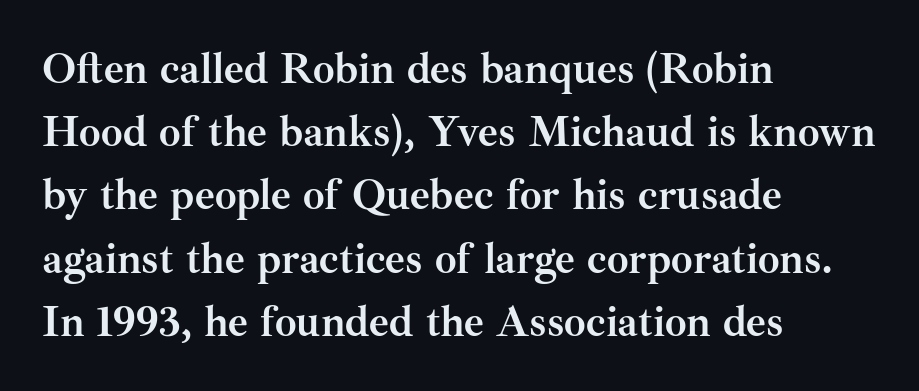
These lines are rendered in a variable-pitch font. The compositor pushed each line to the left boundary. Ascenders rise straight up at ninety degrees. Evenly set lines give the paragraph a standard silhouette. Nobody touched the tracking dial on this one. The rendering shows small feet on the letterforms — a serif design.
